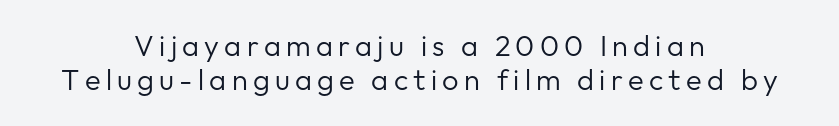
Do the characters align in a grid? No, the font is proportional. Does the lettering tilt? It doesn't — this is upright. No heavy texture on the line: the type isn't bold. Each line is balanced around a shared central axis. The glyphs are unaccompanied by any horizontal stroke below them.
